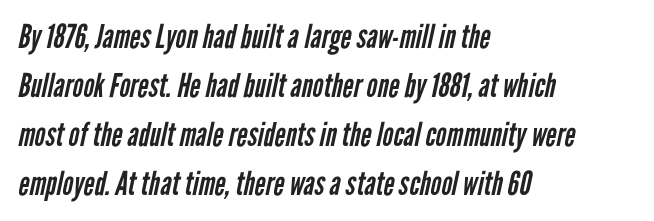
{"serif": "no", "bold": "no", "weight": "regular", "width": "condensed", "stroke_contrast": "low", "x_height": "medium", "monospaced": "no", "underline": "no", "align": "left", "line_spacing": "normal", "line_spacing_ratio": 1.48, "letter_spacing": "normal", "letter_spacing_em": 0.0, "glyph_px": 33}
